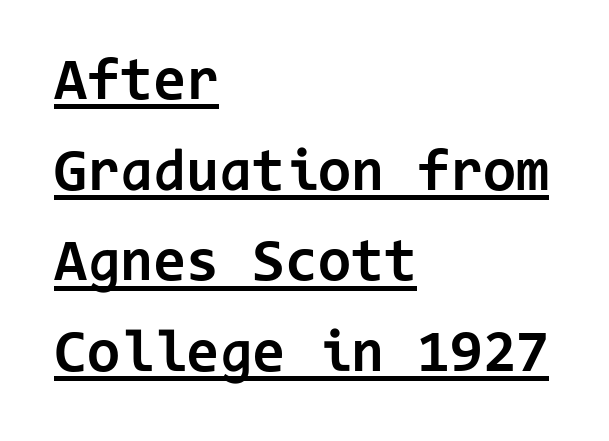
Notice how the stems are strictly vertical — no italics here. Where is the straight margin? On the left. The sample's only ornament is a line tracing under the words. The type family on display is of the sans-serif kind. Summary of vertical rhythm: regular, with standard interline spacing.
